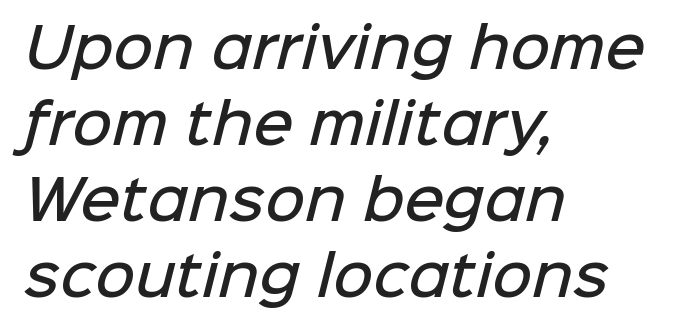
The image shows 55 px semibold sans-serif type; set left-aligned, normal line spacing (1.38x), normal letter spacing, not underlined; low stroke contrast and a medium x-height.
